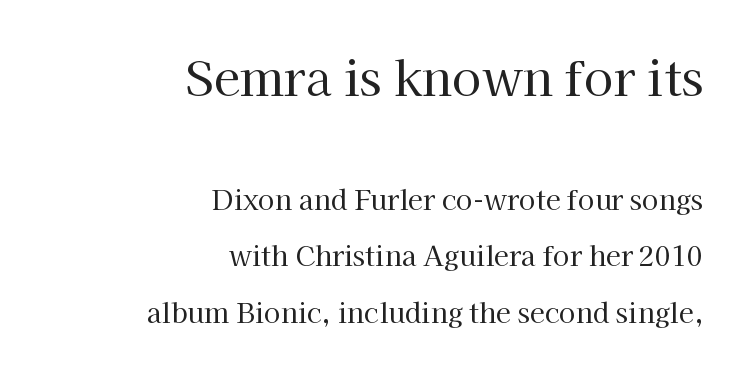
Q: Is the text bold? A: No.
Q: Is the text italic (slanted)? A: No, it is upright.
Q: Is the typeface a serif or a sans-serif typeface? A: Serif.
Q: Is the text underlined? A: No.
Q: How is the paragraph aligned? A: Right-aligned.
Q: Is the spacing between letters normal or unusually wide? A: Normal.
Q: Is the spacing between lines tight, normal or loose? A: Loose.
Q: Which block of text is set in a larger size, the first (top) or the second (bottom)? A: The first (top) one.
Q: Width (condensed, normal, or wide)? A: Normal.
Q: Stroke contrast? A: High.
Q: x-height? A: Medium.
Q: Monospaced? A: No.
